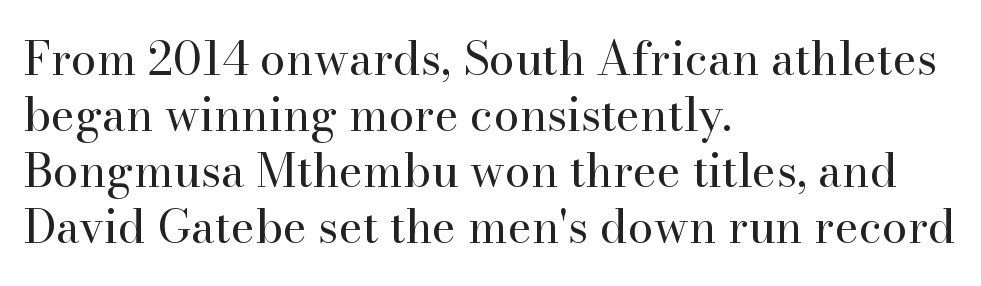
The image shows 46 px regular-weight serif type, upright; set left-aligned, line spacing 1.22x, normal letter spacing, not underlined; high stroke contrast and a small x-height.
